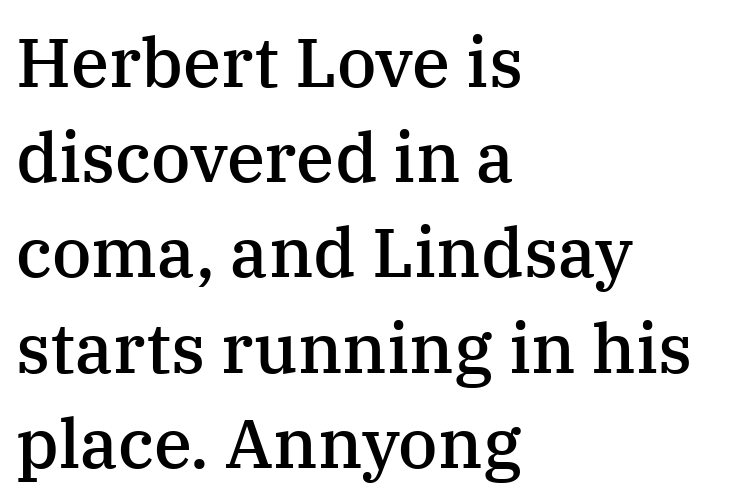
The image shows 69 px semibold serif type, upright; set left-aligned, normal line spacing (1.38x), normal letter spacing, not underlined; medium stroke contrast and a medium x-height.
